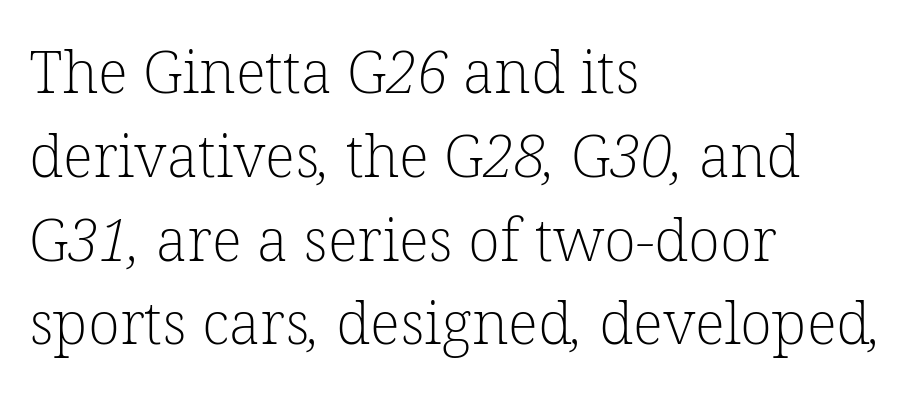
Q: Is the text bold? A: No.
Q: Is the typeface a serif or a sans-serif typeface? A: Serif.
Q: Is the text underlined? A: No.
Q: How is the paragraph aligned? A: Left-aligned.
Q: Is the spacing between letters normal or unusually wide? A: Normal.
Q: Is the spacing between lines tight, normal or loose? A: Normal.
Q: Width (condensed, normal, or wide)? A: Normal.
Q: Stroke contrast? A: Low.
Q: x-height? A: Medium.
Q: Monospaced? A: No.
